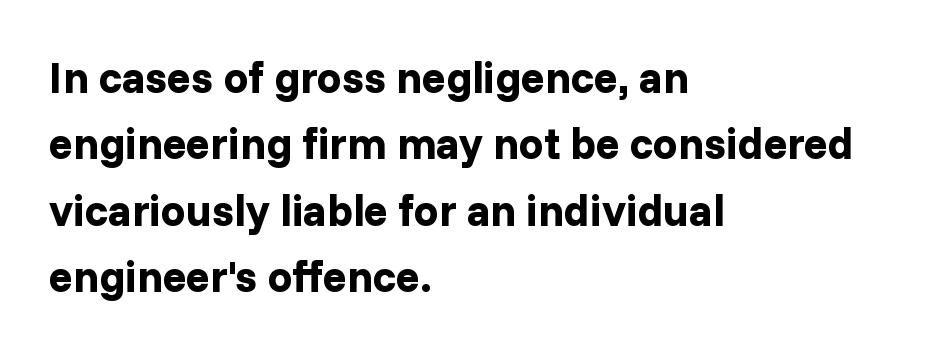
Unlike a traditional serif, this face leaves its strokes unadorned. The line-height multiplier appears to be the usual default. Every letter is thick-stroked: bold, no question. The axis of the letterforms is exactly vertical. The rendering anchors every line to the left-hand side. Characters follow at the spacing the type designer built in.
